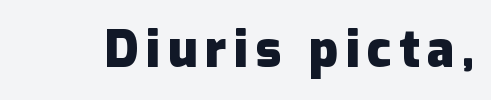
A clean baseline with only descenders dipping below it. Grotesque or geometric, the face here clearly has no serifs. Each glyph is drawn with heavy, bold strokes. Character widths vary here, with narrow letters taking less room than wide ones.
